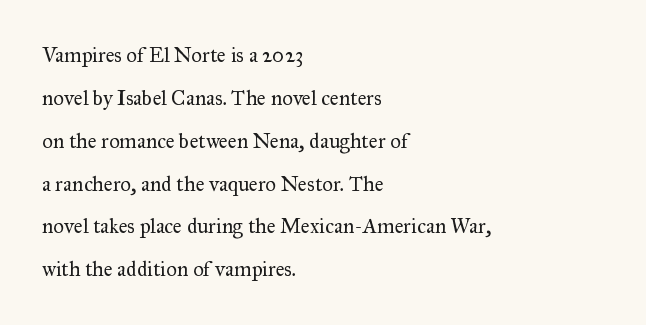
Q: Is the text bold? A: No.
Q: Is the text italic (slanted)? A: No, it is upright.
Q: Is the text underlined? A: No.
Q: How is the paragraph aligned? A: Left-aligned.
Q: Is the spacing between letters normal or unusually wide? A: Normal.
Q: Is the spacing between lines tight, normal or loose? A: Loose.
